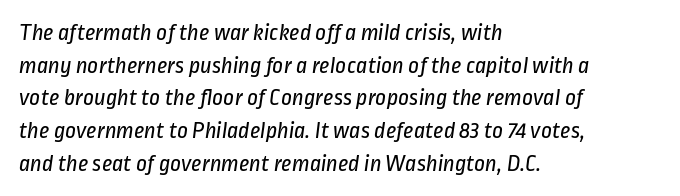
On a weight scale, this lands at 450 or below. The type is set solid horizontally, with unmodified tracking. Every row of glyphs begins at an identical x-position on the left. This rendering features lettering with no underline.
